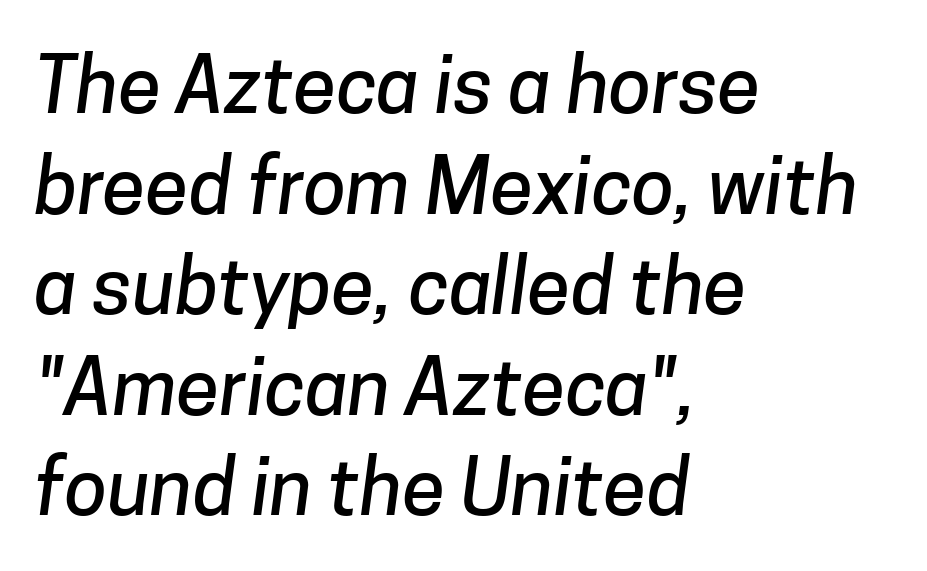
Q: Is the typeface a serif or a sans-serif typeface? A: Sans-serif.
Q: Is the text underlined? A: No.
Q: How is the paragraph aligned? A: Left-aligned.
Q: Is the spacing between letters normal or unusually wide? A: Normal.
Q: Is the spacing between lines tight, normal or loose? A: Normal.
Q: Width (condensed, normal, or wide)? A: Normal.
Q: Stroke contrast? A: Low.
Q: x-height? A: Medium.
Q: Monospaced? A: No.
